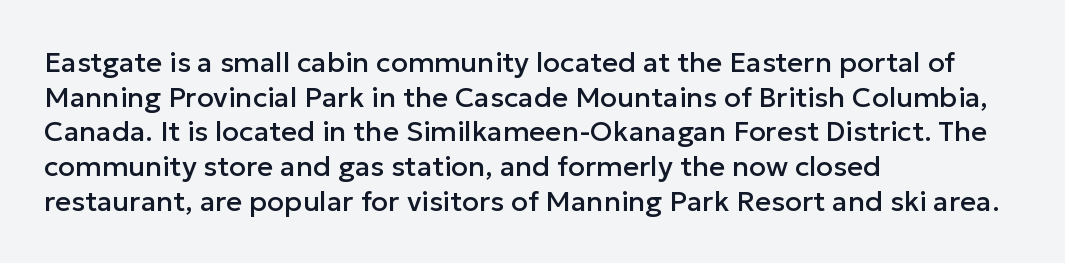
Q: Is the text italic (slanted)? A: No, it is upright.
Q: Is the typeface a serif or a sans-serif typeface? A: Sans-serif.
Q: Is the text underlined? A: No.
Q: How is the paragraph aligned? A: Left-aligned.
Q: Is the spacing between letters normal or unusually wide? A: Normal.
Q: Width (condensed, normal, or wide)? A: Normal.
Q: Stroke contrast? A: Low.
Q: x-height? A: Medium.
Q: Monospaced? A: No.
